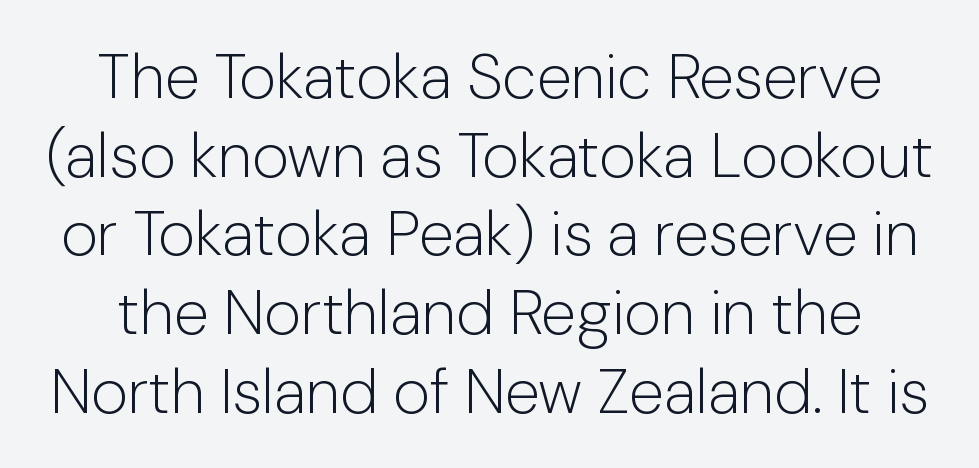
{"serif": "no", "italic": "no", "bold": "no", "weight": "light", "width": "normal", "stroke_contrast": "low", "x_height": "medium", "monospaced": "no", "underline": "no", "line_spacing": "normal", "line_spacing_ratio": 1.25, "letter_spacing": "normal", "letter_spacing_em": 0.0, "glyph_px": 63}
